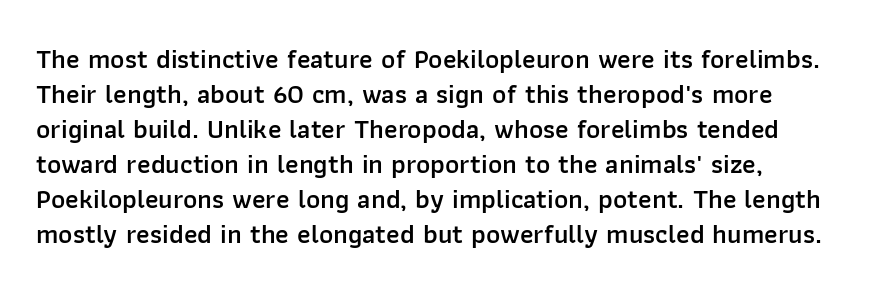
The image shows 27 px text type, upright; set left-aligned, normal line spacing (1.3x), normal letter spacing, not underlined.
